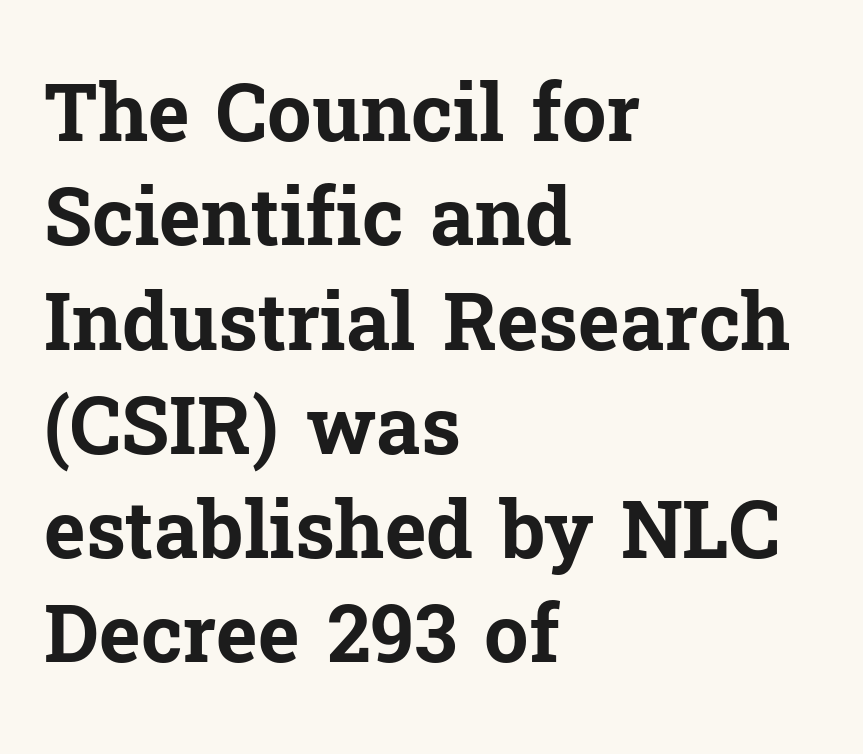
{"serif": "yes", "italic": "no", "bold": "yes", "weight": "bold", "width": "normal", "stroke_contrast": "low", "x_height": "medium", "monospaced": "no", "underline": "no", "align": "left", "line_spacing": "normal", "line_spacing_ratio": 1.32, "letter_spacing": "normal", "letter_spacing_em": 0.0, "glyph_px": 79}
